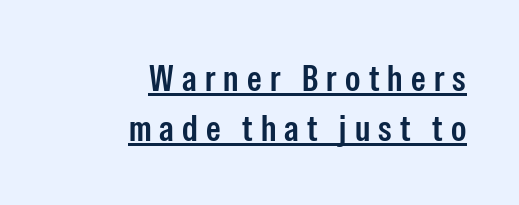
Q: Is the text bold? A: Semi-bold.
Q: Is the text italic (slanted)? A: No, it is upright.
Q: Is the typeface a serif or a sans-serif typeface? A: Sans-serif.
Q: Is the text underlined? A: Yes.
Q: How is the paragraph aligned? A: Right-aligned.
Q: Is the spacing between letters normal or unusually wide? A: Unusually wide.
Q: Is the spacing between lines tight, normal or loose? A: Normal.
Q: Width (condensed, normal, or wide)? A: Condensed.
Q: Stroke contrast? A: Low.
Q: x-height? A: Medium.
Q: Monospaced? A: No.
